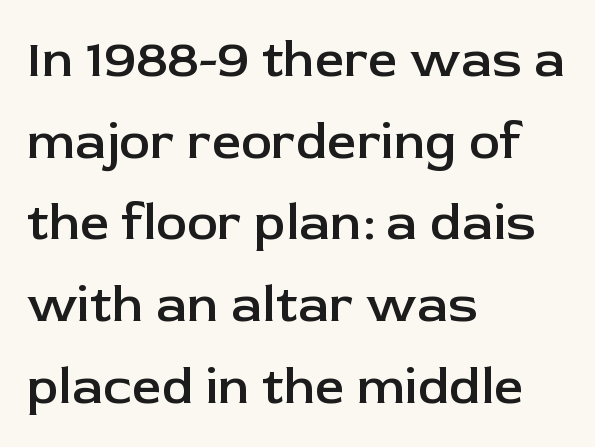
{"serif": "no", "italic": "no", "bold": "semi", "weight": "semibold", "width": "normal", "stroke_contrast": "low", "x_height": "medium", "monospaced": "no", "underline": "no", "align": "left", "line_spacing": "normal", "line_spacing_ratio": 1.57, "letter_spacing": "normal", "letter_spacing_em": 0.0, "glyph_px": 52}
